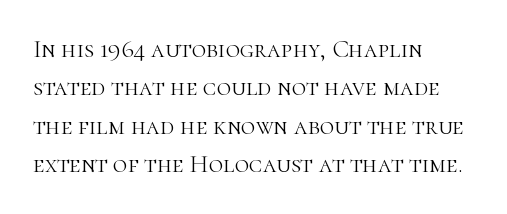
The image shows 25 px text type, upright; set left-aligned, normal line spacing (1.54x), normal letter spacing, not underlined.
